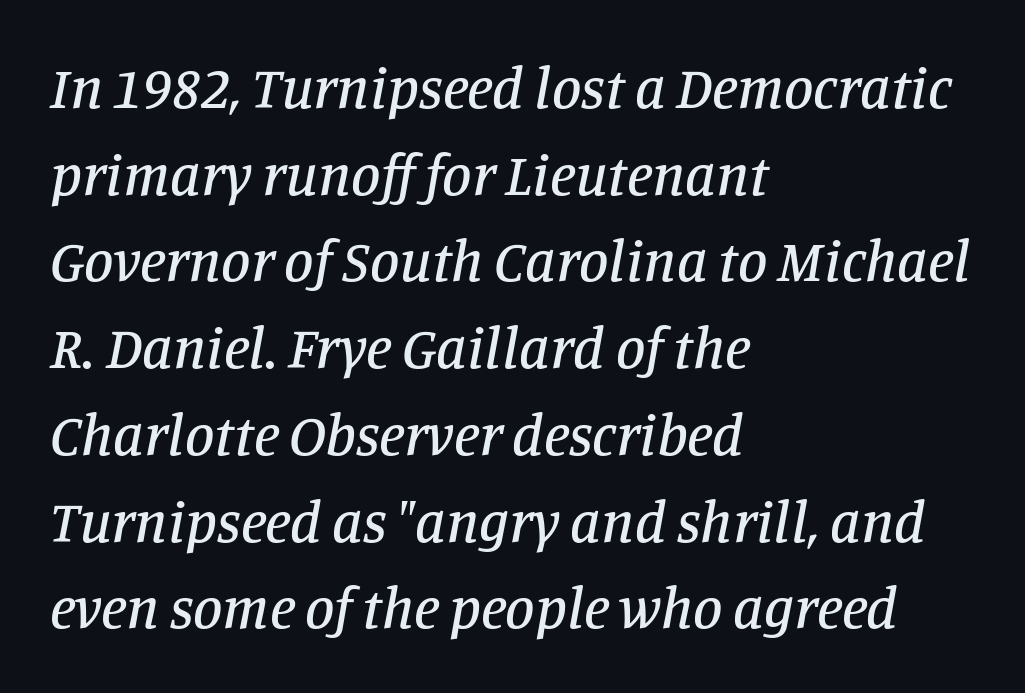
The image shows 59 px serif type, italic (leaning right); set left-aligned, normal line spacing (1.47x), normal letter spacing, not underlined; low stroke contrast and a large x-height.
